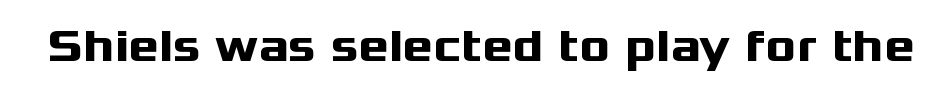
A full-strength bold gives these letters their thick strokes. A sans-serif font was chosen for this passage. Each word holds together tightly as a unit, with standard inter-letter gaps. Is this a fixed-width face? No — the glyphs have proportional, varying widths. Bare-footed words on every line.
